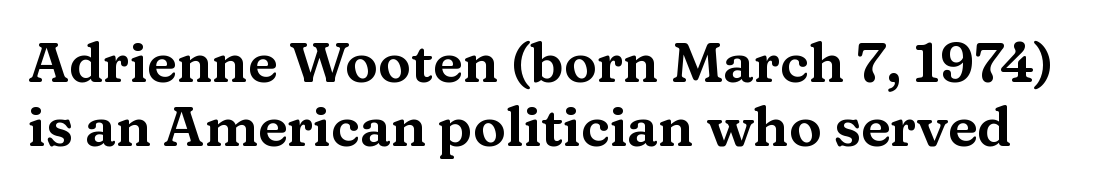
{"serif": "yes", "italic": "no", "width": "wide", "stroke_contrast": "medium", "x_height": "medium", "monospaced": "no", "underline": "no", "line_spacing_ratio": 1.16, "letter_spacing": "normal", "letter_spacing_em": 0.0, "glyph_px": 55}
